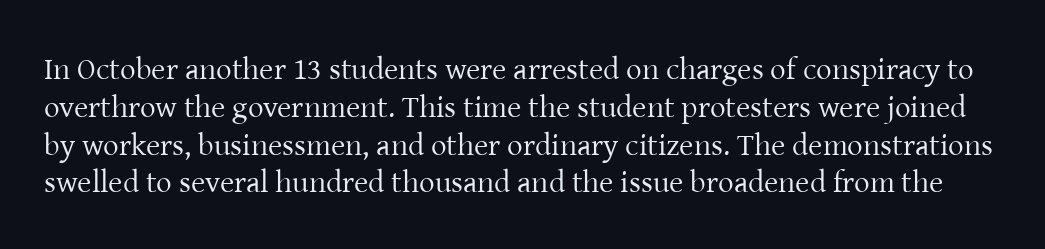
Letter spacing: default. Stems and bowls with no extra thickness — not bold. Here the designer chose a conventional face with non-uniform glyph widths. No word sits above an underline. Type style note: has serifs.
